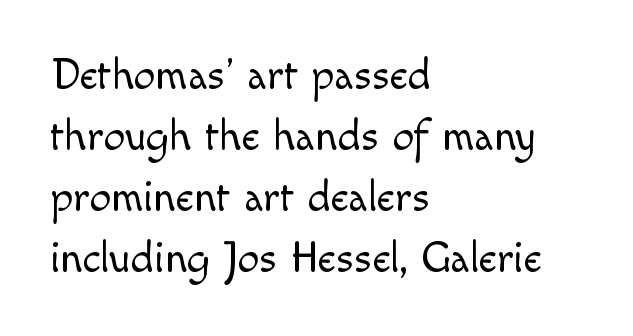
The image shows 43 px light sans-serif type, upright; set left-aligned, normal line spacing (1.42x), normal letter spacing, not underlined; a small x-height.
